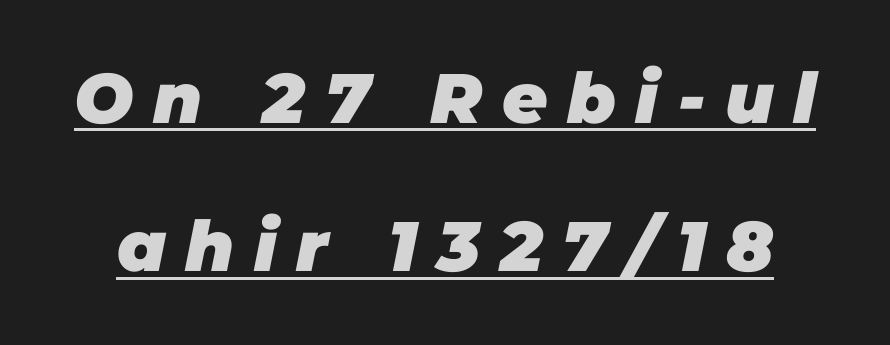
{"italic": "yes", "lean": "right", "slant_degrees": 11, "bold": "yes", "weight": "heavy", "width": "normal", "stroke_contrast": "low", "x_height": "large", "monospaced": "no", "underline": "yes", "line_spacing": "loose", "line_spacing_ratio": 2.12, "letter_spacing": "wide", "letter_spacing_em": 0.28, "glyph_px": 70}
